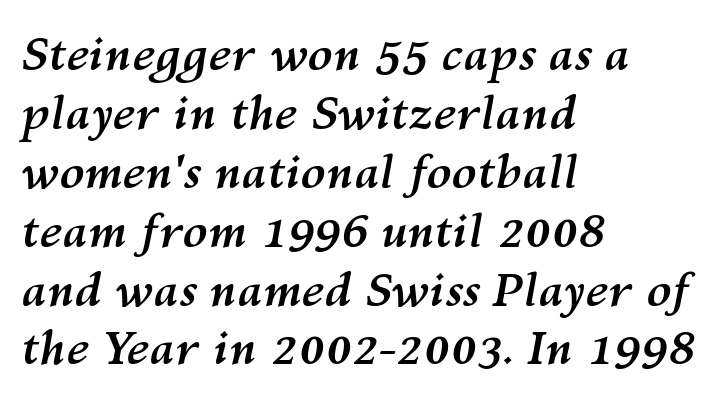
The image shows 46 px semibold type, italic (leaning right); set left-aligned, normal line spacing (1.28x), normal letter spacing, not underlined; medium stroke contrast and a medium x-height.
